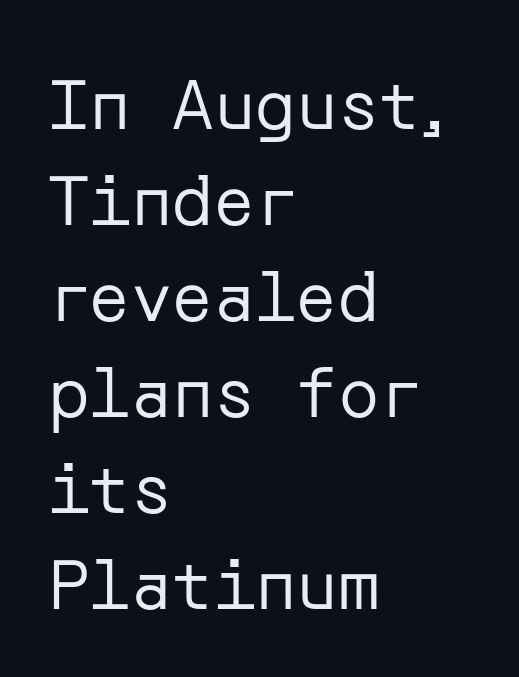
{"serif": "no", "italic": "no", "bold": "no", "weight": "regular", "width": "normal", "stroke_contrast": "low", "x_height": "medium", "underline": "no", "align": "left", "line_spacing": "normal", "line_spacing_ratio": 1.39, "letter_spacing": "normal", "letter_spacing_em": 0.0, "glyph_px": 69}
